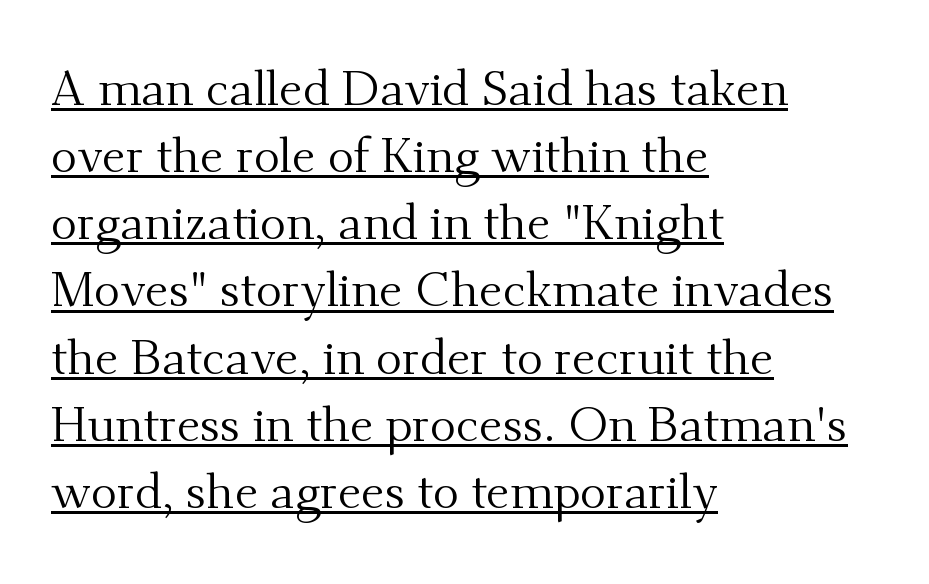
Q: Is the text bold? A: No.
Q: Is the text italic (slanted)? A: No, it is upright.
Q: Is the typeface a serif or a sans-serif typeface? A: Serif.
Q: Is the text underlined? A: Yes.
Q: How is the paragraph aligned? A: Left-aligned.
Q: Is the spacing between letters normal or unusually wide? A: Normal.
Q: Is the spacing between lines tight, normal or loose? A: Normal.
Q: Width (condensed, normal, or wide)? A: Normal.
Q: Stroke contrast? A: Medium.
Q: x-height? A: Small.
Q: Monospaced? A: No.
